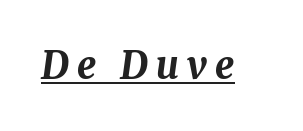
The image shows 38 px bold type, italic (leaning right); set unusually wide letter spacing (+0.21 em), underlined; medium stroke contrast and a medium x-height.
